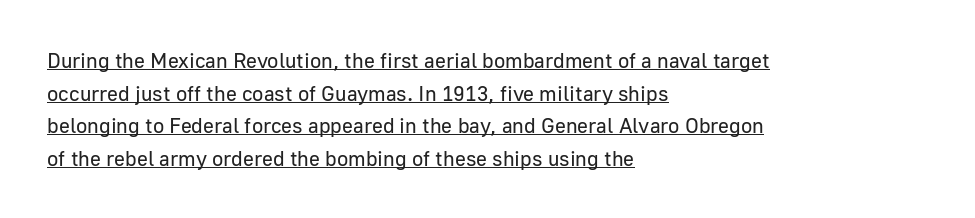
Weight: in the light-to-regular range. Italic: no, the glyphs are upright roman. Does the leading feel generous? No, just average. The line texture is even and compact thanks to regular tracking. The rendering uses the underline text-decoration. Line starts are locked; line ends wander.
